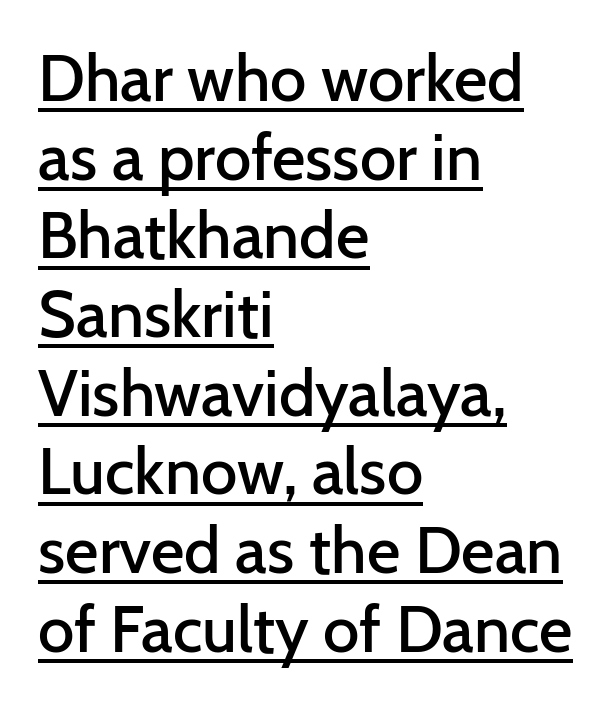
The image shows 65 px semibold sans-serif type, upright; set left-aligned, line spacing 1.21x, normal letter spacing, underlined; low stroke contrast and a medium x-height.
